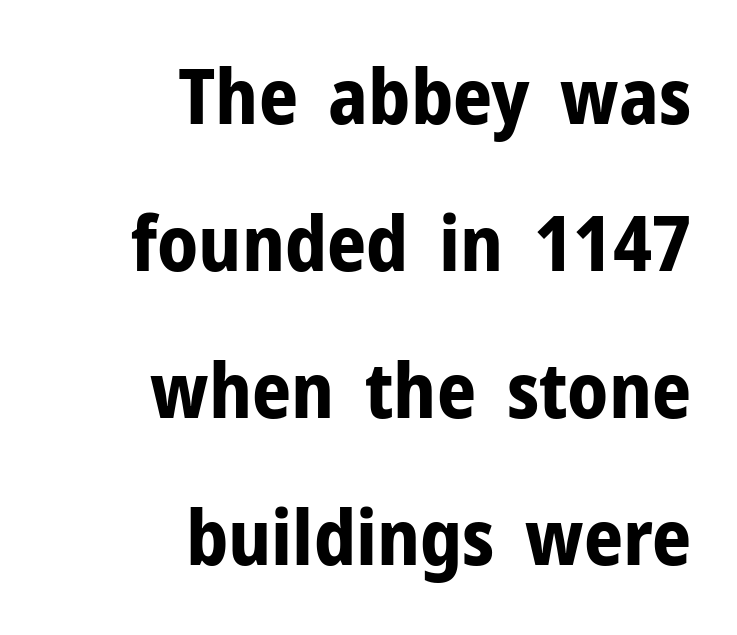
Q: Is the text bold? A: Yes.
Q: Is the text italic (slanted)? A: No, it is upright.
Q: Is the typeface a serif or a sans-serif typeface? A: Sans-serif.
Q: Is the text underlined? A: No.
Q: How is the paragraph aligned? A: Right-aligned.
Q: Is the spacing between letters normal or unusually wide? A: Normal.
Q: Is the spacing between lines tight, normal or loose? A: Loose.
Q: Width (condensed, normal, or wide)? A: Normal.
Q: Stroke contrast? A: Low.
Q: x-height? A: Medium.
Q: Monospaced? A: No.
